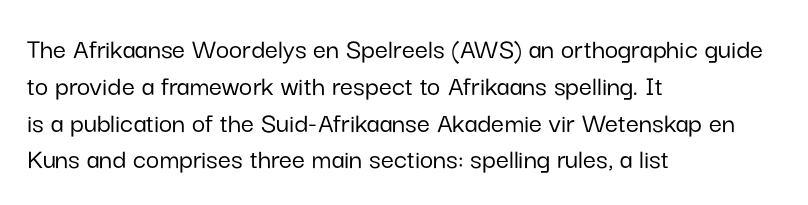
Q: Is the text italic (slanted)? A: No, it is upright.
Q: Is the typeface a serif or a sans-serif typeface? A: Sans-serif.
Q: Is the text underlined? A: No.
Q: How is the paragraph aligned? A: Left-aligned.
Q: Is the spacing between letters normal or unusually wide? A: Normal.
Q: Is the spacing between lines tight, normal or loose? A: Normal.
Q: Width (condensed, normal, or wide)? A: Normal.
Q: Stroke contrast? A: Low.
Q: x-height? A: Medium.
Q: Monospaced? A: No.
